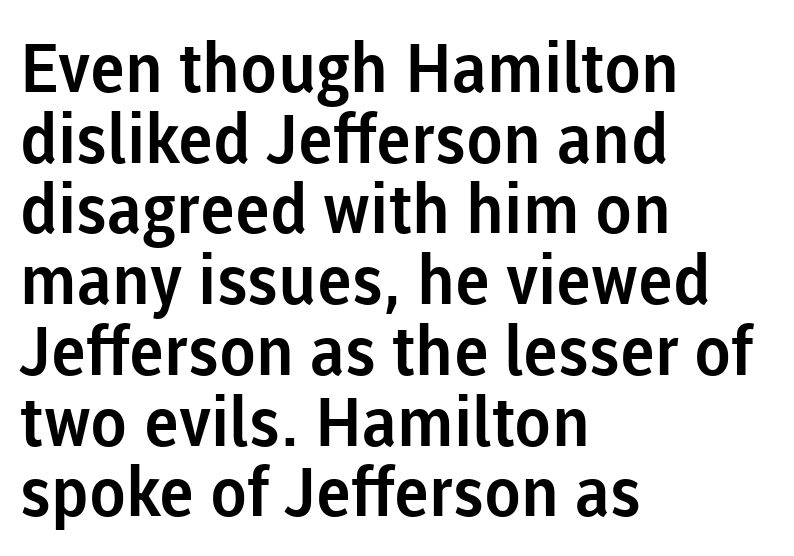
Q: Is the text italic (slanted)? A: No, it is upright.
Q: Is the typeface a serif or a sans-serif typeface? A: Sans-serif.
Q: Is the text underlined? A: No.
Q: How is the paragraph aligned? A: Left-aligned.
Q: Is the spacing between letters normal or unusually wide? A: Normal.
Q: Is the spacing between lines tight, normal or loose? A: Tight.
Q: Width (condensed, normal, or wide)? A: Normal.
Q: Stroke contrast? A: Low.
Q: x-height? A: Medium.
Q: Monospaced? A: No.
